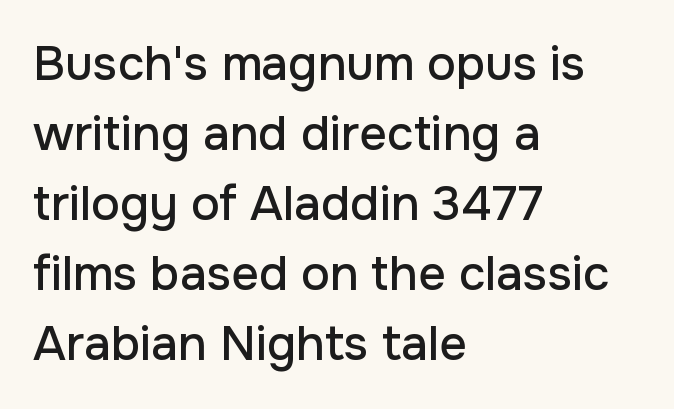
{"serif": "no", "italic": "no", "width": "normal", "stroke_contrast": "low", "x_height": "medium", "monospaced": "no", "underline": "no", "align": "left", "line_spacing": "normal", "line_spacing_ratio": 1.46, "letter_spacing": "normal", "letter_spacing_em": 0.0, "glyph_px": 48}
